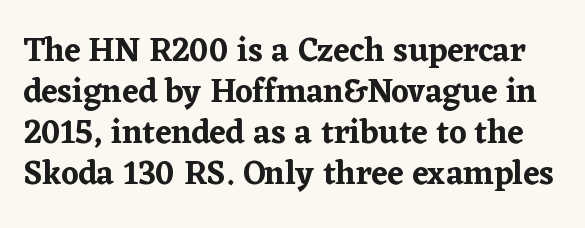
Notice how the stems are strictly vertical — no italics here. These lines keep a tight, regular rhythm from letter to letter. This sample has the flowing, uneven cadence of proportional lettering. Just letters on the line, the space beneath them empty.
